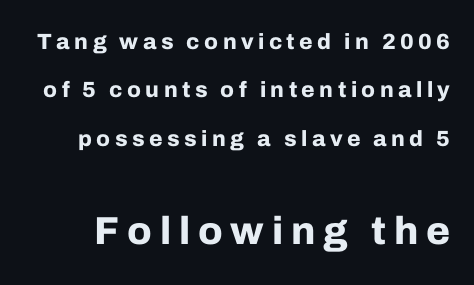
The image shows 39 px bold sans-serif type, upright; set loose line spacing (2.2x), unusually wide letter spacing (+0.2 em), not underlined; the second (bottom) block is 1.77x larger; low stroke contrast and a medium x-height.
